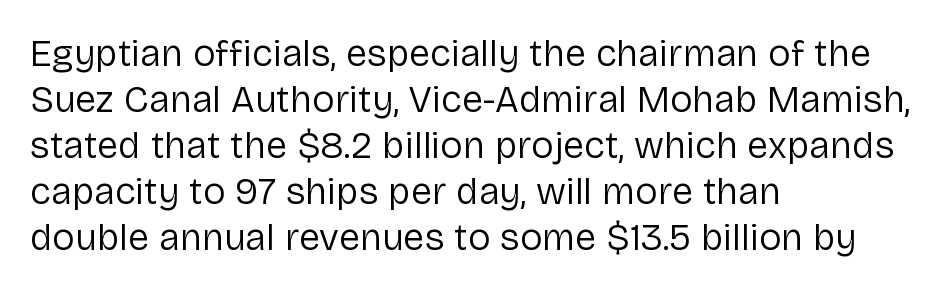
Is this a fixed-width face? No — the glyphs have proportional, varying widths. This sample is left-justified, so line endings fall wherever the words run out. Designer's note — italics off, roman on. A clean baseline with only descenders dipping below it. Compared with typical body copy, the letter spacing here is the same.
